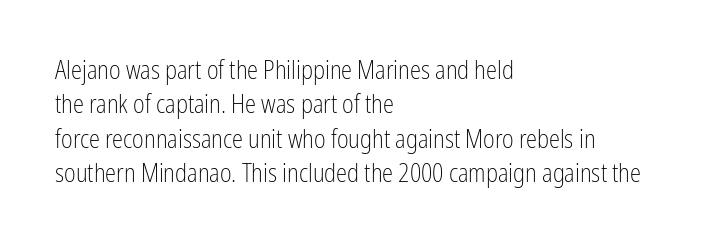
The image shows 25 px text type, upright; set left-aligned, normal line spacing (1.38x), normal letter spacing, not underlined.
